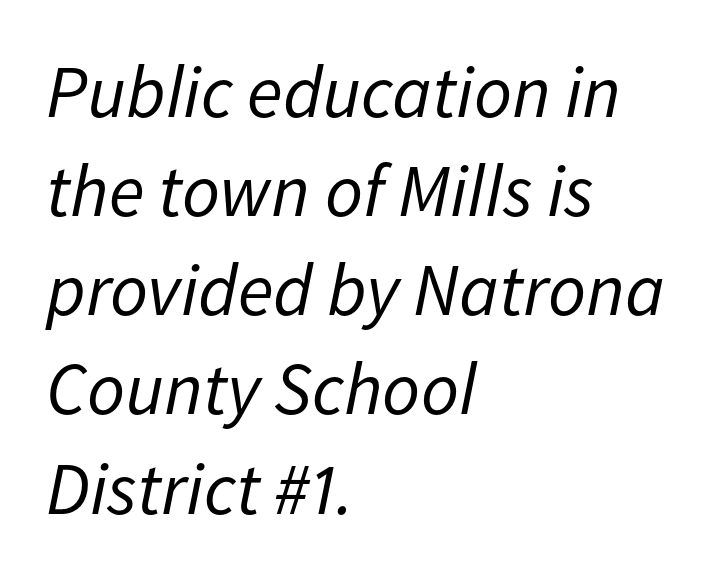
The area under the type is left untouched. These lines are rendered in a variable-pitch font. Stroke mass is kept to a normal reading level or below. The space between consecutive lines is moderate. Yep, that's italic — everything's leaning.
